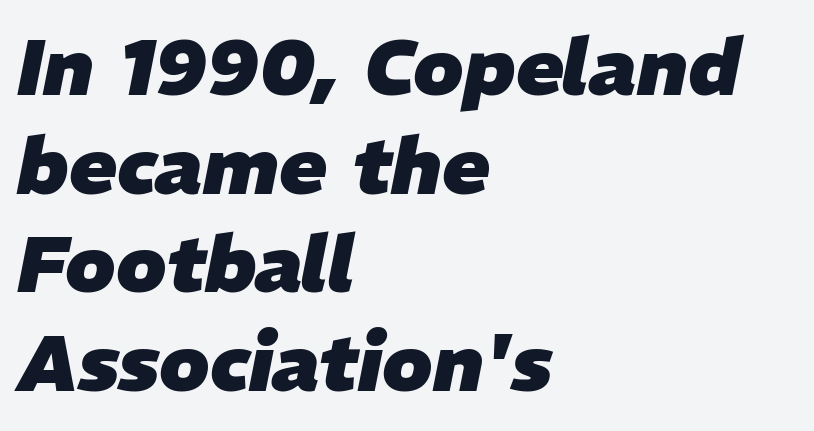
{"italic": "yes", "lean": "right", "slant_degrees": 11, "bold": "yes", "weight": "heavy", "width": "normal", "stroke_contrast": "low", "x_height": "medium", "monospaced": "no", "underline": "no", "align": "left", "line_spacing": "normal", "line_spacing_ratio": 1.25, "letter_spacing": "normal", "letter_spacing_em": 0.0, "glyph_px": 79}
